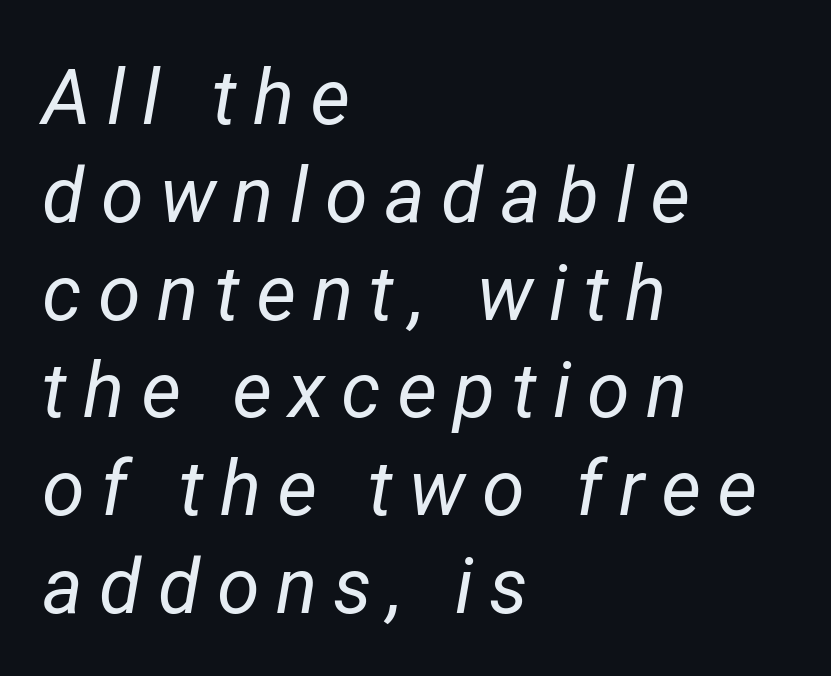
Q: Is the text bold? A: No.
Q: Is the text italic (slanted)? A: Yes, it leans right by about 12 degrees.
Q: Is the text underlined? A: No.
Q: How is the paragraph aligned? A: Left-aligned.
Q: Is the spacing between letters normal or unusually wide? A: Unusually wide.
Q: Is the spacing between lines tight, normal or loose? A: Normal.
Q: Width (condensed, normal, or wide)? A: Normal.
Q: Stroke contrast? A: Low.
Q: x-height? A: Medium.
Q: Monospaced? A: No.
